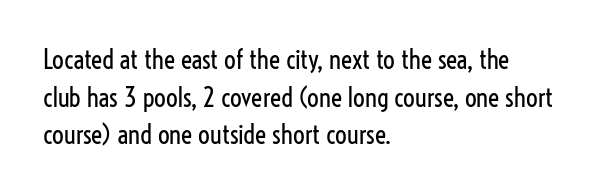
The image shows 26 px text type, upright; set left-aligned, normal line spacing (1.45x), normal letter spacing, not underlined.
